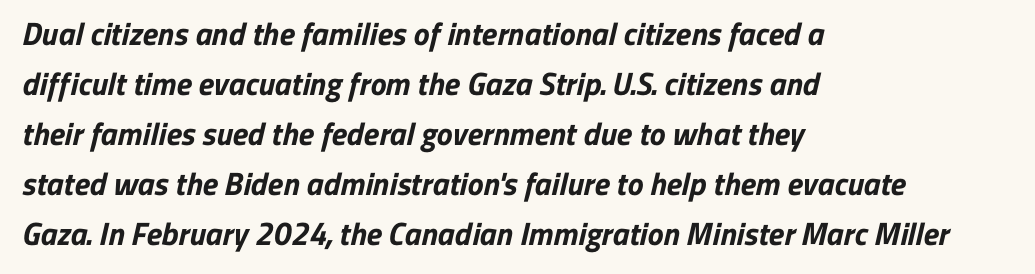
The image shows 32 px bold sans-serif type; set left-aligned, normal line spacing (1.56x), normal letter spacing, not underlined; low stroke contrast and a medium x-height.
